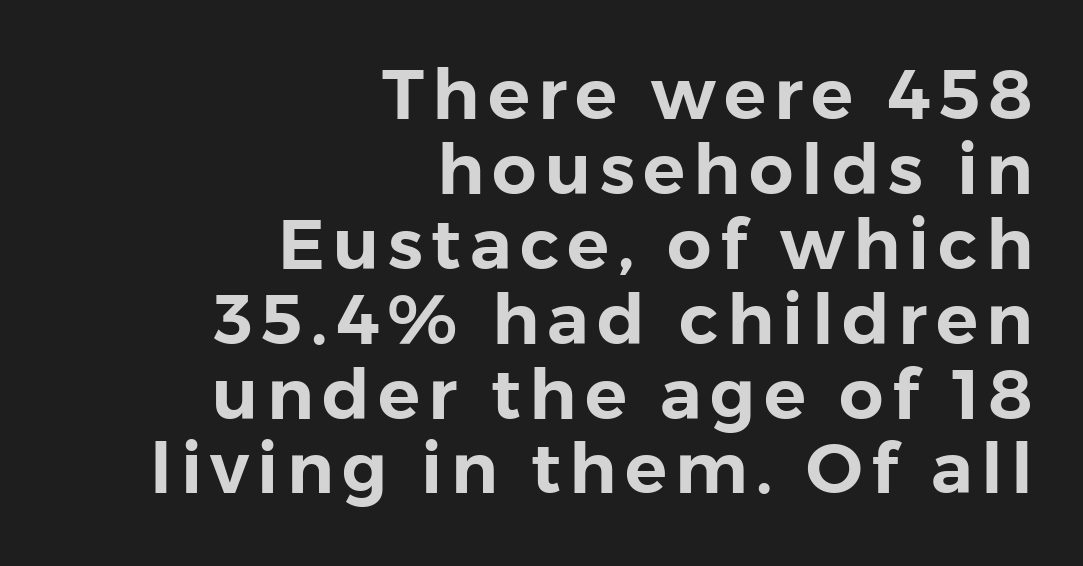
The type family on display is of the sans-serif kind. These lines huddle together more closely than default settings would place them. Quick note: not italic, upright. Each line ends at the same right margin while the left side varies.
